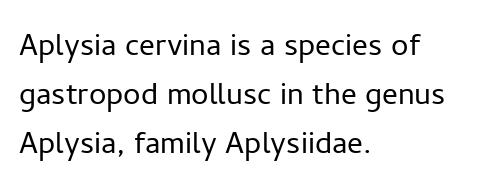
{"serif": "no", "italic": "no", "bold": "no", "weight": "light", "width": "normal", "stroke_contrast": "low", "x_height": "medium", "monospaced": "no", "underline": "no", "align": "left", "line_spacing": "normal", "line_spacing_ratio": 1.26, "letter_spacing": "normal", "letter_spacing_em": 0.0, "glyph_px": 39}
